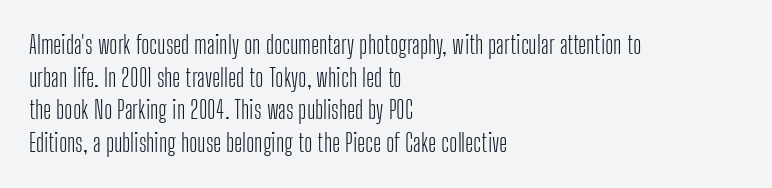
{"italic": "no", "bold": "no", "underline": "no", "align": "left", "line_spacing": "normal", "line_spacing_ratio": 1.31, "letter_spacing": "normal", "letter_spacing_em": 0.0, "glyph_px": 25}
